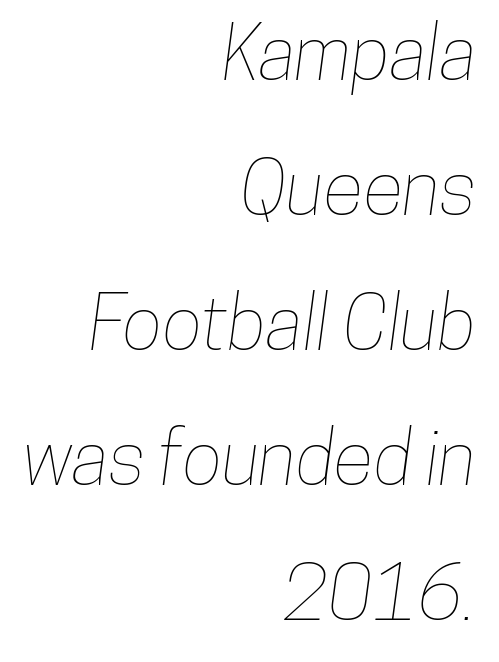
{"width": "condensed", "stroke_contrast": "low", "x_height": "medium", "monospaced": "no", "underline": "no", "align": "right", "line_spacing_ratio": 1.8, "letter_spacing": "normal", "letter_spacing_em": 0.0, "glyph_px": 75}
